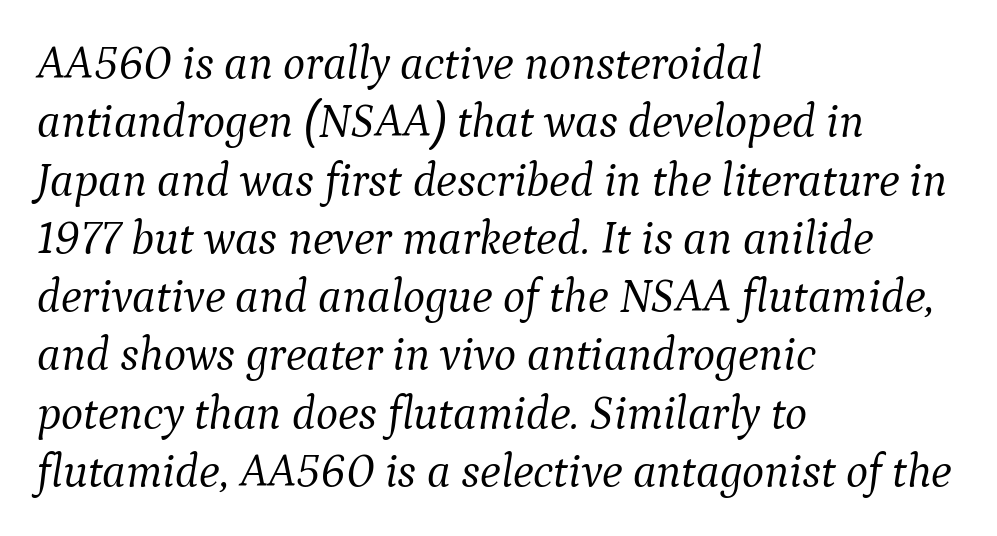
The image shows 47 px light serif type, italic (leaning right); set left-aligned, line spacing 1.24x, normal letter spacing, not underlined; medium stroke contrast and a medium x-height.
